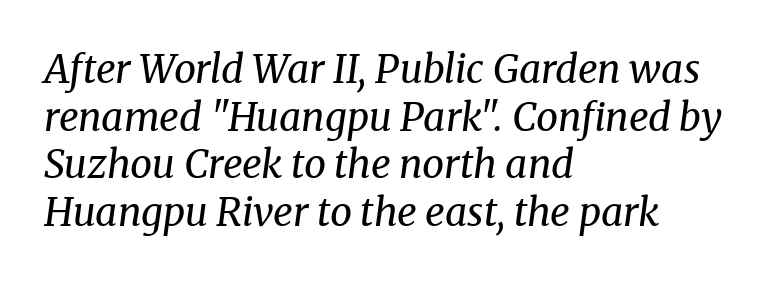
{"serif": "yes", "italic": "yes", "lean": "right", "slant_degrees": 8, "bold": "no", "weight": "regular", "width": "normal", "stroke_contrast": "medium", "x_height": "medium", "monospaced": "no", "underline": "no", "align": "left", "line_spacing_ratio": 1.22, "letter_spacing": "normal", "letter_spacing_em": 0.0, "glyph_px": 39}
